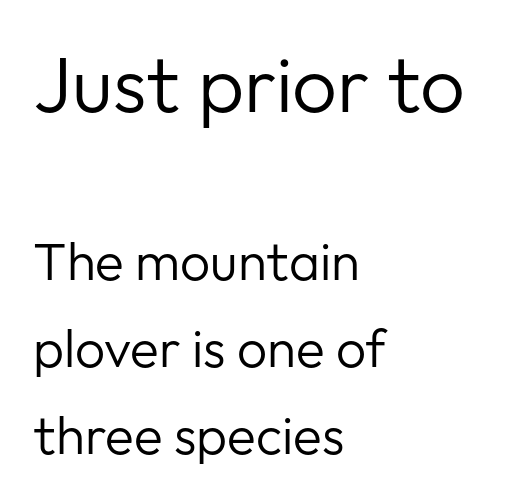
Q: Is the text bold? A: No.
Q: Is the text italic (slanted)? A: No, it is upright.
Q: Is the typeface a serif or a sans-serif typeface? A: Sans-serif.
Q: Is the text underlined? A: No.
Q: How is the paragraph aligned? A: Left-aligned.
Q: Is the spacing between letters normal or unusually wide? A: Normal.
Q: Is the spacing between lines tight, normal or loose? A: Normal.
Q: Which block of text is set in a larger size, the first (top) or the second (bottom)? A: The first (top) one.
Q: Width (condensed, normal, or wide)? A: Normal.
Q: Stroke contrast? A: Low.
Q: x-height? A: Medium.
Q: Monospaced? A: No.
